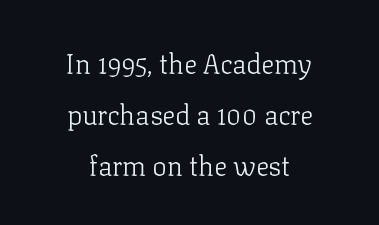
Q: Is the text bold? A: No.
Q: Is the text italic (slanted)? A: No, it is upright.
Q: Is the text underlined? A: No.
Q: How is the paragraph aligned? A: Centered.
Q: Is the spacing between letters normal or unusually wide? A: Normal.
